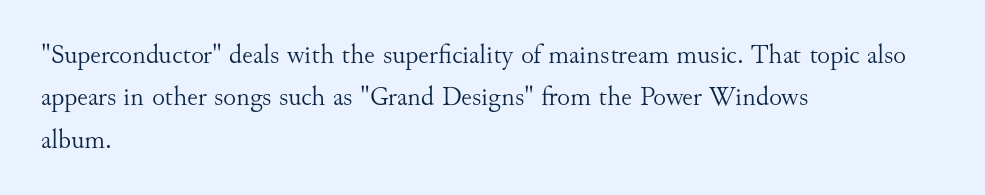
The image shows 27 px text type, upright; set left-aligned, normal line spacing (1.57x), normal letter spacing, not underlined.
